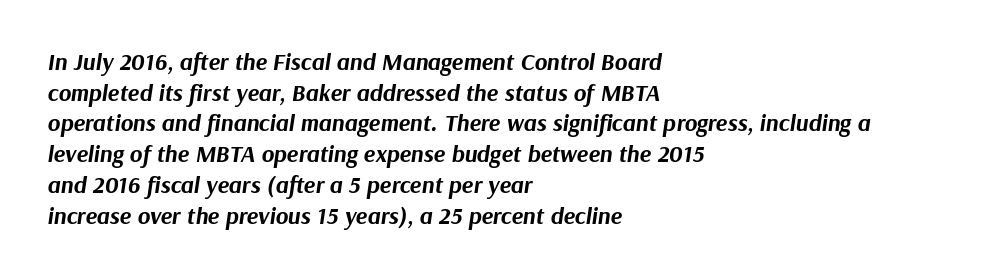
The image shows 24 px bold type, italic (leaning right); set left-aligned, normal line spacing (1.28x), normal letter spacing, not underlined.
